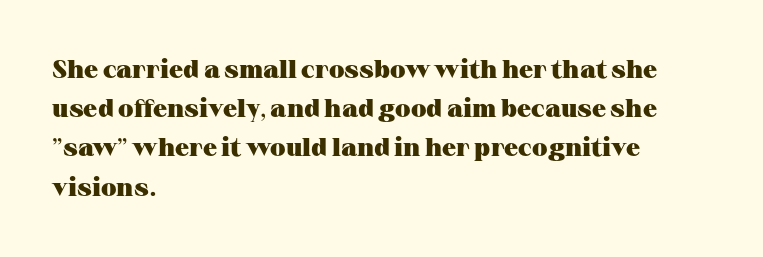
{"italic": "no", "bold": "yes", "underline": "no", "align": "left", "line_spacing": "normal", "line_spacing_ratio": 1.57, "letter_spacing": "normal", "letter_spacing_em": 0.0, "glyph_px": 25}
